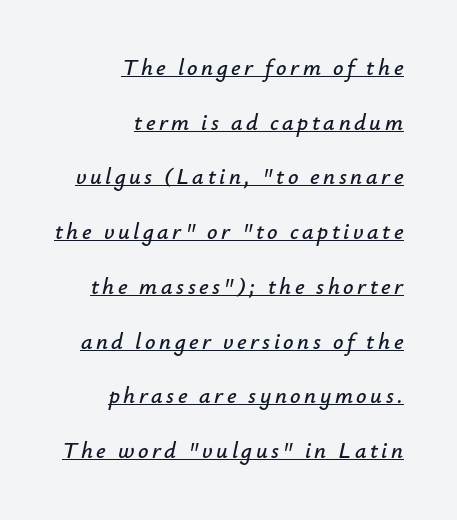
{"italic": "yes", "lean": "right", "slant_degrees": 12, "underline": "yes", "align": "right", "line_spacing": "loose", "line_spacing_ratio": 2.38, "glyph_px": 23}
